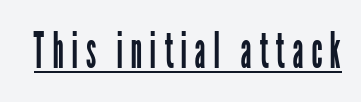
{"serif": "no", "italic": "no", "bold": "no", "weight": "regular", "width": "condensed", "stroke_contrast": "low", "x_height": "medium", "monospaced": "no", "underline": "yes", "glyph_px": 50}
